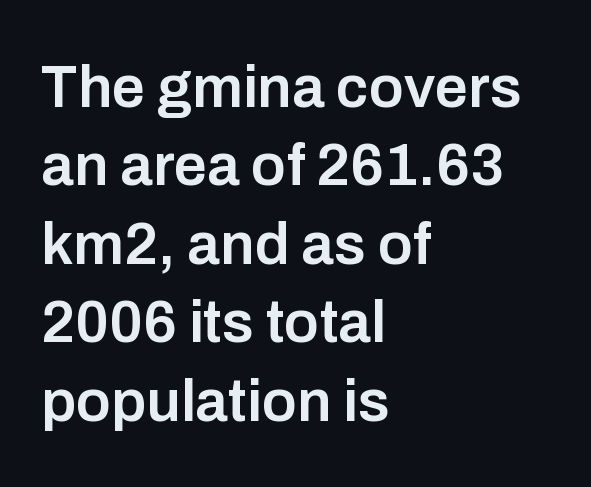
Plain, unruled lines of type. The ragged edge is on the right, which tells us the setting is flush left. Think of a printed novel: that variable character pitch is what you see here. If you measured baseline to baseline, you'd find a middling distance.
